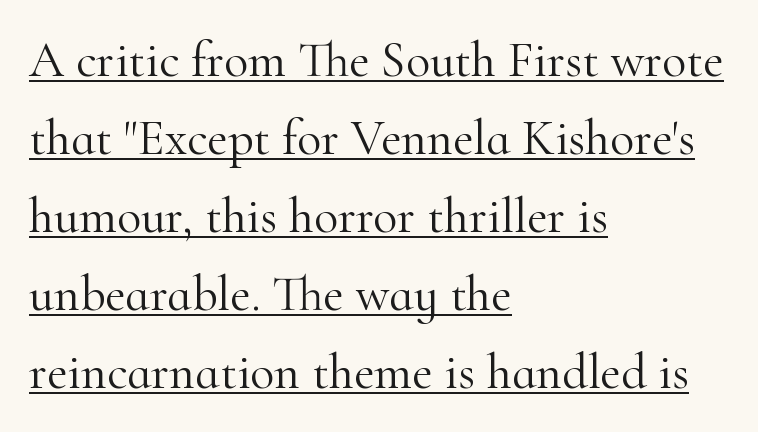
{"serif": "yes", "italic": "no", "bold": "no", "weight": "light", "width": "normal", "stroke_contrast": "high", "x_height": "small", "monospaced": "no", "underline": "yes", "align": "left", "line_spacing": "normal", "line_spacing_ratio": 1.56, "letter_spacing": "normal", "letter_spacing_em": 0.0, "glyph_px": 50}
